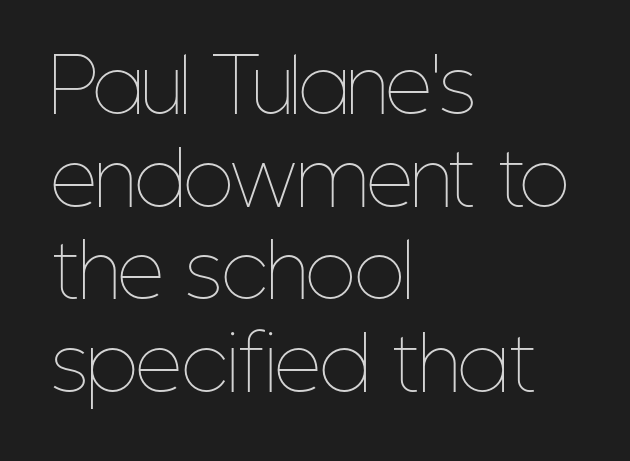
{"italic": "no", "bold": "no", "weight": "thin", "width": "condensed", "stroke_contrast": "low", "x_height": "medium", "monospaced": "no", "underline": "no", "align": "left", "line_spacing": "normal", "line_spacing_ratio": 1.27, "letter_spacing": "normal", "letter_spacing_em": 0.0, "glyph_px": 73}
